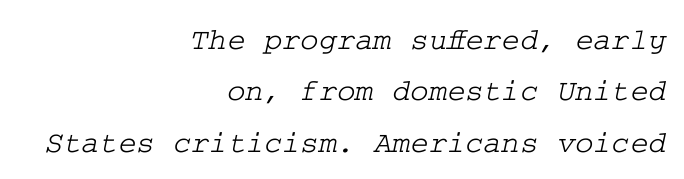
Q: Is the typeface a serif or a sans-serif typeface? A: Serif.
Q: Is the text underlined? A: No.
Q: How is the paragraph aligned? A: Right-aligned.
Q: Is the spacing between letters normal or unusually wide? A: Normal.
Q: Is the spacing between lines tight, normal or loose? A: Normal.
Q: Width (condensed, normal, or wide)? A: Wide.
Q: Stroke contrast? A: Low.
Q: x-height? A: Medium.
